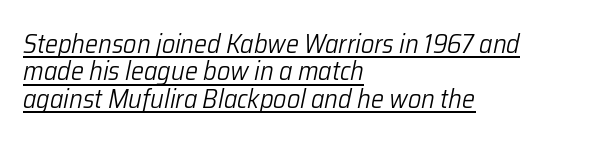
Letters have the restrained weight of plain body copy at most. The rendering uses the underline text-decoration. When letters slant like this, we call the style italic. One-word summary of the alignment: left. The vertical gap from one line to the next is small. Words appear dense and cohesive because spacing is normal.
